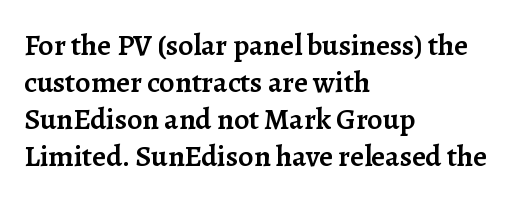
{"serif": "yes", "italic": "no", "bold": "semi", "weight": "semibold", "width": "normal", "stroke_contrast": "low", "x_height": "medium", "monospaced": "no", "underline": "no", "align": "left", "line_spacing_ratio": 1.23, "letter_spacing": "normal", "letter_spacing_em": 0.0, "glyph_px": 30}
